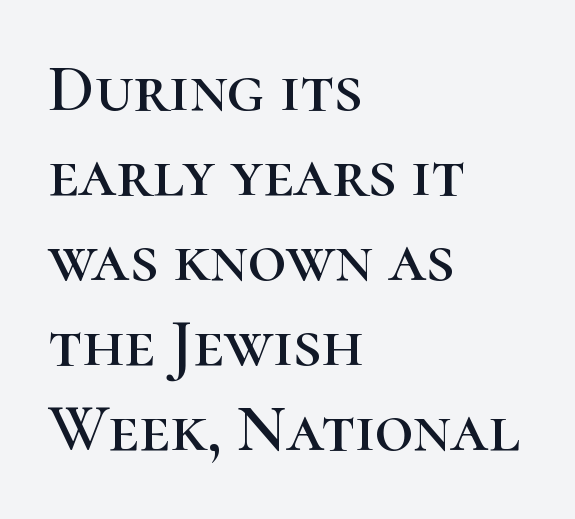
Upright lettering throughout. The rendering keeps characters at their native spacing. Note the varied advance widths — an 'i' is clearly narrower than an 'm'. The leading is moderate, giving the passage an even texture. Type without underlining.
